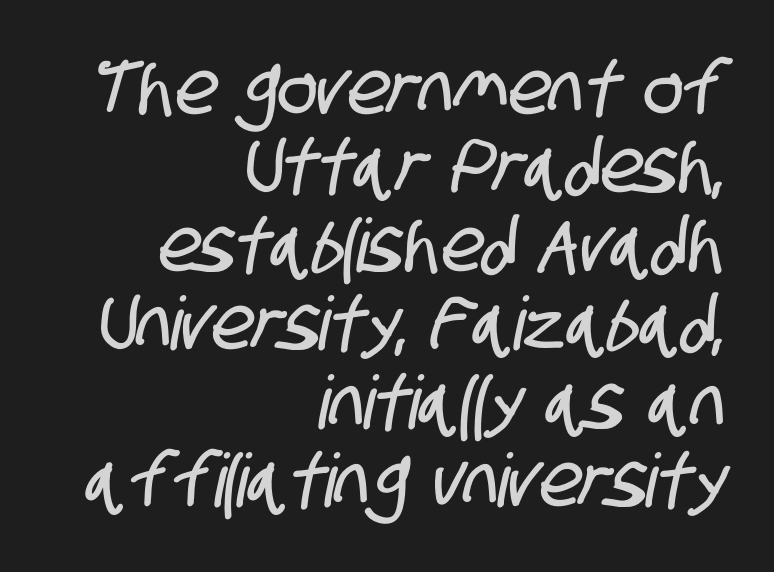
Q: Is the typeface a serif or a sans-serif typeface? A: Sans-serif.
Q: Is the text underlined? A: No.
Q: How is the paragraph aligned? A: Right-aligned.
Q: Is the spacing between letters normal or unusually wide? A: Normal.
Q: Is the spacing between lines tight, normal or loose? A: Tight.
Q: Width (condensed, normal, or wide)? A: Condensed.
Q: Stroke contrast? A: Low.
Q: x-height? A: Large.
Q: Monospaced? A: No.
